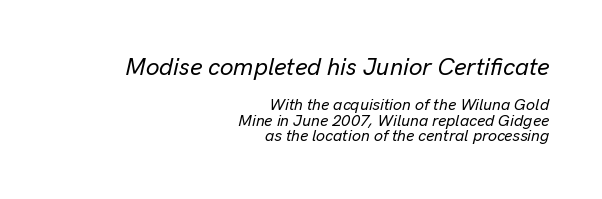
The image shows 24 px text type, italic (leaning right); set right-aligned, tight line spacing (0.96x), normal letter spacing, not underlined; the first (top) block is 1.5x larger.
